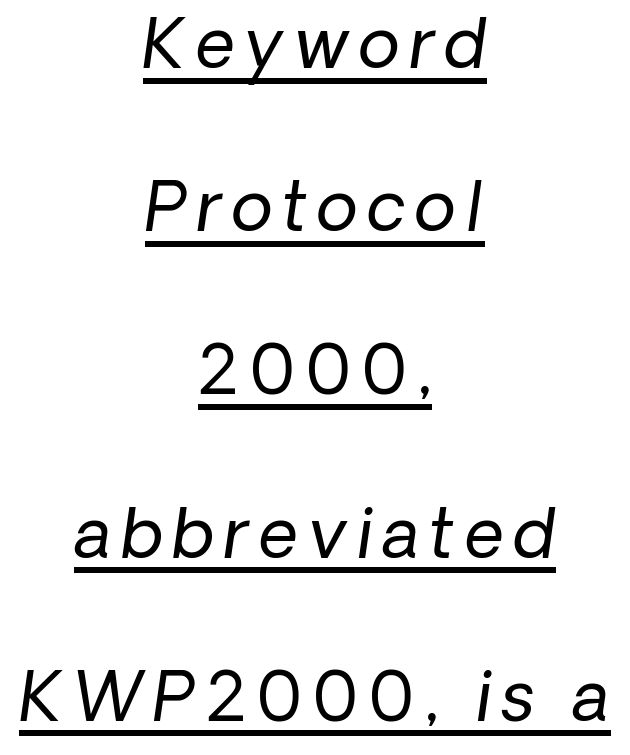
Q: Is the text bold? A: No.
Q: Is the typeface a serif or a sans-serif typeface? A: Sans-serif.
Q: Is the text underlined? A: Yes.
Q: How is the paragraph aligned? A: Centered.
Q: Is the spacing between lines tight, normal or loose? A: Loose.
Q: Width (condensed, normal, or wide)? A: Normal.
Q: Stroke contrast? A: Low.
Q: x-height? A: Medium.
Q: Monospaced? A: No.
